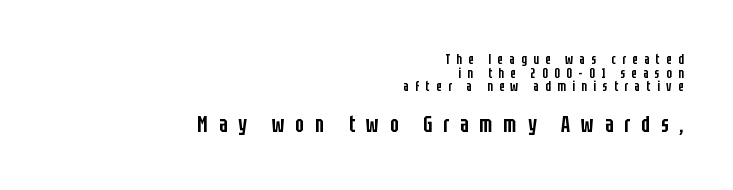
The image shows 23 px text type, upright; set right-aligned, tight line spacing (0.97x), unusually wide letter spacing (+0.47 em), not underlined; the second (bottom) block is 1.64x larger.
